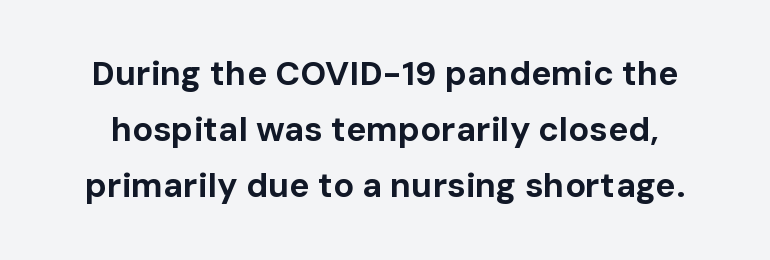
{"serif": "no", "italic": "no", "bold": "yes", "weight": "bold", "width": "normal", "stroke_contrast": "low", "x_height": "medium", "monospaced": "no", "underline": "no", "line_spacing": "normal", "line_spacing_ratio": 1.65, "letter_spacing": "normal", "letter_spacing_em": 0.0, "glyph_px": 34}
